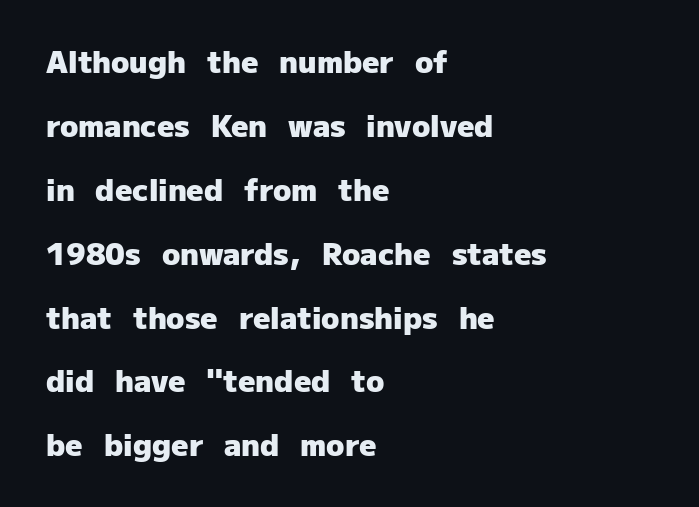
The image shows 30 px heavy sans-serif type, upright; set left-aligned, loose line spacing (2.13x), normal letter spacing, not underlined; low stroke contrast and a medium x-height.
